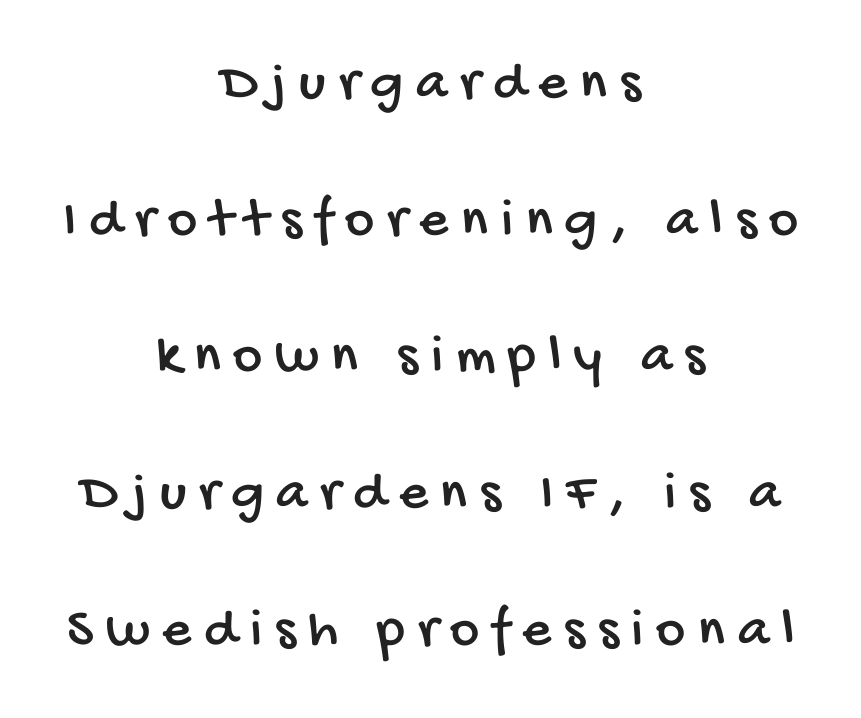
The image shows 56 px condensed sans-serif type; set centered, loose line spacing (2.44x), unusually wide letter spacing (+0.23 em), not underlined; low stroke contrast and a large x-height.
